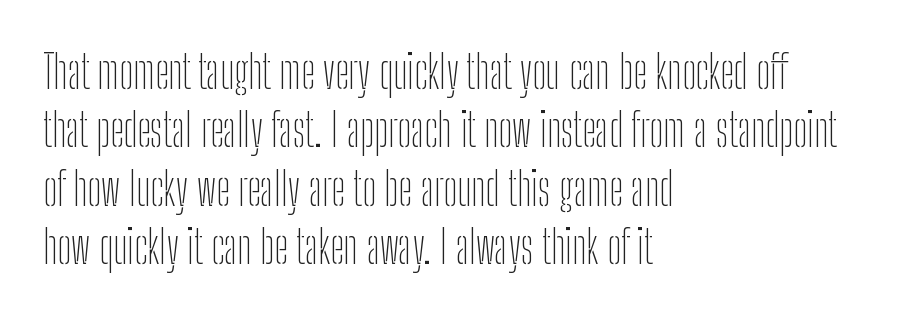
The image shows 46 px thin, condensed sans-serif type, upright; set left-aligned, normal line spacing (1.27x), normal letter spacing, not underlined; low stroke contrast and a medium x-height.
